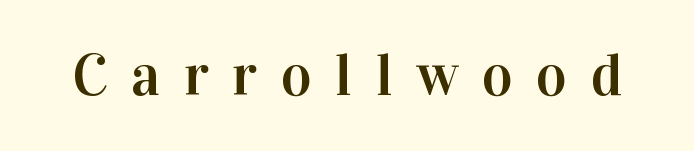
Q: Is the text italic (slanted)? A: No, it is upright.
Q: Is the typeface a serif or a sans-serif typeface? A: Serif.
Q: Is the text underlined? A: No.
Q: Is the spacing between letters normal or unusually wide? A: Unusually wide.
Q: Width (condensed, normal, or wide)? A: Normal.
Q: Stroke contrast? A: High.
Q: x-height? A: Medium.
Q: Monospaced? A: No.
